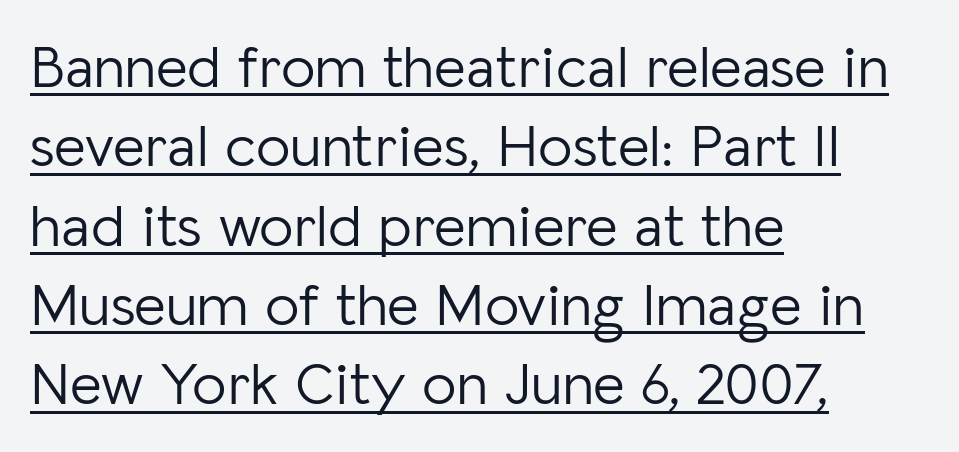
Q: Is the text bold? A: No.
Q: Is the text italic (slanted)? A: No, it is upright.
Q: Is the typeface a serif or a sans-serif typeface? A: Sans-serif.
Q: Is the text underlined? A: Yes.
Q: How is the paragraph aligned? A: Left-aligned.
Q: Is the spacing between letters normal or unusually wide? A: Normal.
Q: Is the spacing between lines tight, normal or loose? A: Normal.
Q: Width (condensed, normal, or wide)? A: Normal.
Q: Stroke contrast? A: Low.
Q: x-height? A: Medium.
Q: Monospaced? A: No.
